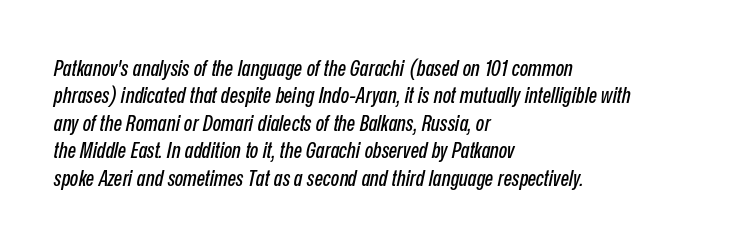
{"italic": "yes", "lean": "right", "slant_degrees": 12, "underline": "no", "align": "left", "line_spacing": "normal", "line_spacing_ratio": 1.25, "letter_spacing": "normal", "letter_spacing_em": 0.0, "glyph_px": 22}
